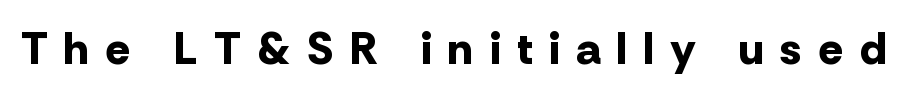
{"serif": "no", "italic": "no", "bold": "yes", "weight": "bold", "width": "normal", "stroke_contrast": "low", "x_height": "medium", "monospaced": "no", "underline": "no", "letter_spacing": "wide", "letter_spacing_em": 0.38, "glyph_px": 45}
